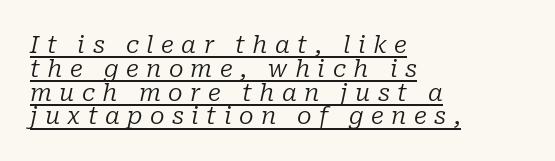
The image shows 24 px text type, italic (leaning right); set left-aligned, tight line spacing (0.99x), unusually wide letter spacing (+0.31 em), underlined.
